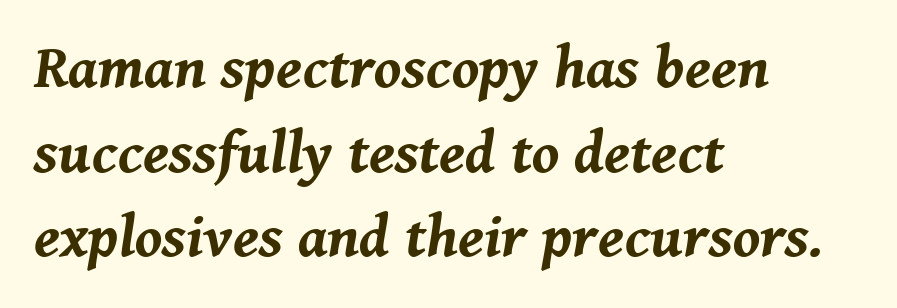
Q: Is the text bold? A: Yes.
Q: Is the text italic (slanted)? A: Yes, it leans right by about 8 degrees.
Q: Is the text underlined? A: No.
Q: How is the paragraph aligned? A: Left-aligned.
Q: Is the spacing between letters normal or unusually wide? A: Normal.
Q: Is the spacing between lines tight, normal or loose? A: Normal.
Q: Width (condensed, normal, or wide)? A: Normal.
Q: Stroke contrast? A: Medium.
Q: x-height? A: Medium.
Q: Monospaced? A: No.
